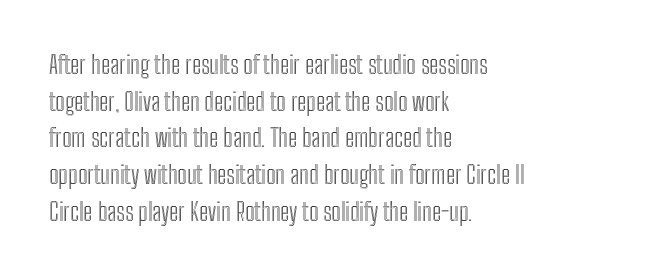
The image shows 25 px text type, upright; set left-aligned, normal line spacing (1.47x), normal letter spacing, not underlined.
